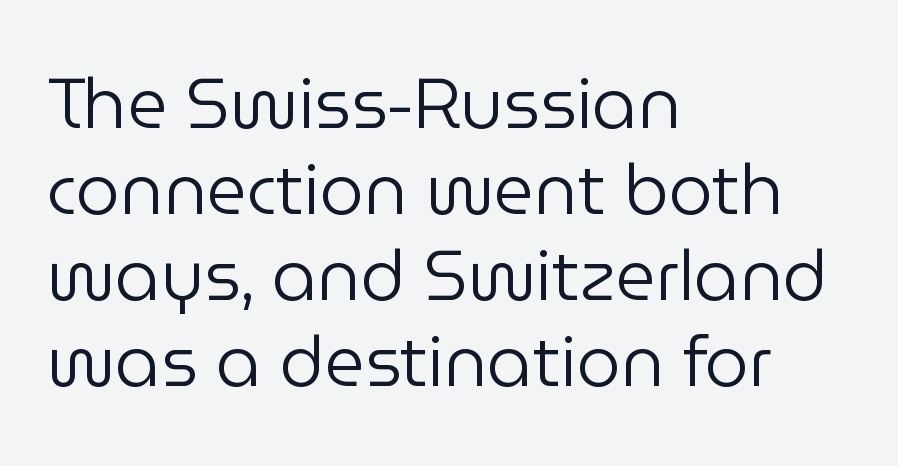
{"serif": "no", "italic": "no", "bold": "no", "weight": "regular", "width": "normal", "stroke_contrast": "low", "x_height": "medium", "monospaced": "no", "underline": "no", "align": "left", "line_spacing_ratio": 1.23, "letter_spacing": "normal", "letter_spacing_em": 0.0, "glyph_px": 70}
